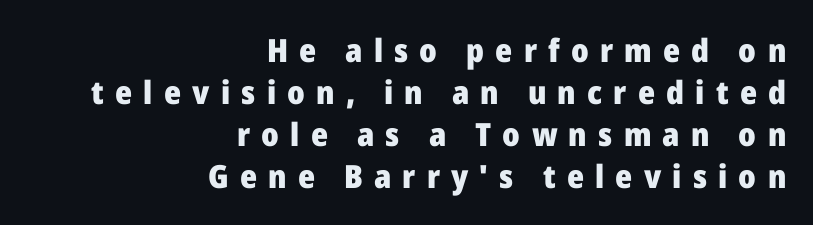
The image shows 32 px heavy sans-serif type, upright; set right-aligned, normal line spacing (1.31x), unusually wide letter spacing (+0.35 em), not underlined; low stroke contrast and a medium x-height.
